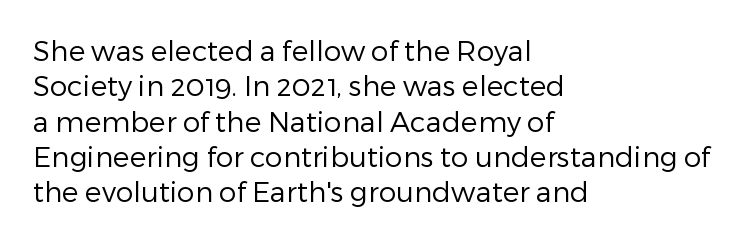
Q: Is the text bold? A: No.
Q: Is the text italic (slanted)? A: No, it is upright.
Q: Is the typeface a serif or a sans-serif typeface? A: Sans-serif.
Q: Is the text underlined? A: No.
Q: How is the paragraph aligned? A: Left-aligned.
Q: Is the spacing between letters normal or unusually wide? A: Normal.
Q: Is the spacing between lines tight, normal or loose? A: Normal.
Q: Width (condensed, normal, or wide)? A: Normal.
Q: Stroke contrast? A: Low.
Q: x-height? A: Medium.
Q: Monospaced? A: No.
